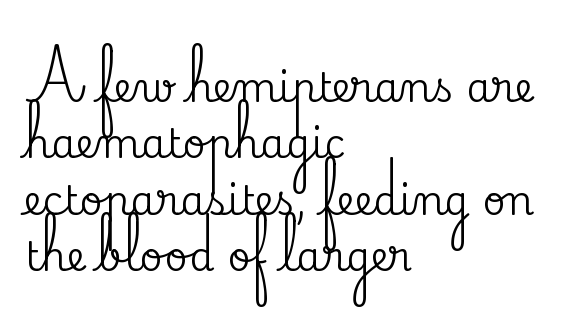
The image shows 40 px serif type, upright; set left-aligned, normal line spacing (1.41x), normal letter spacing, not underlined; medium stroke contrast and a small x-height.
